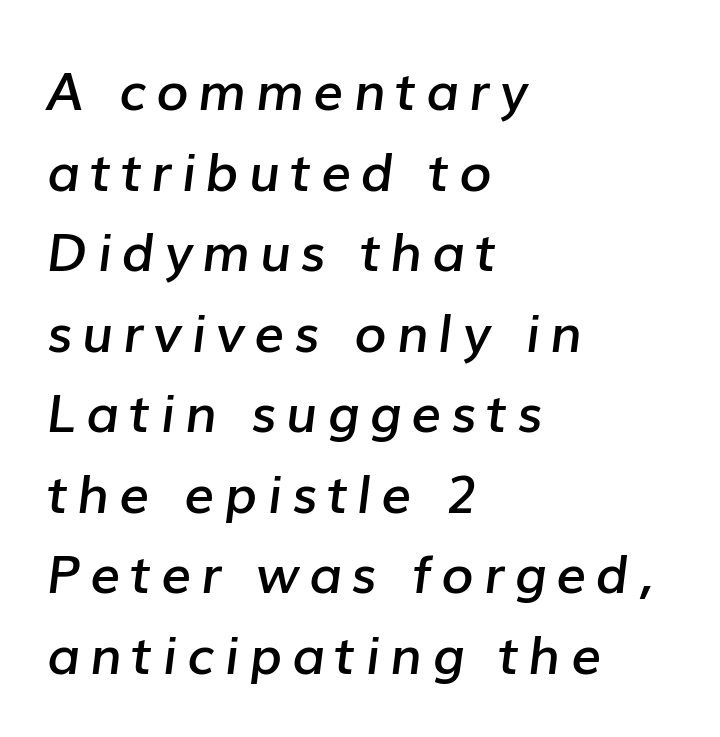
{"italic": "yes", "lean": "right", "slant_degrees": 7, "bold": "semi", "weight": "semibold", "width": "normal", "stroke_contrast": "low", "x_height": "medium", "monospaced": "no", "underline": "no", "align": "left", "line_spacing": "normal", "line_spacing_ratio": 1.52, "glyph_px": 53}
